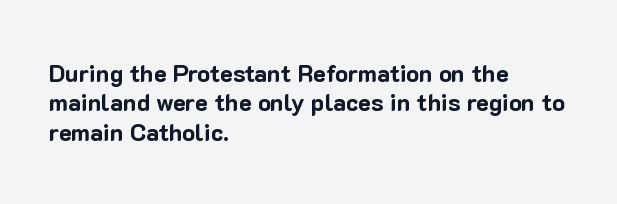
Q: Is the text bold? A: Yes.
Q: Is the text italic (slanted)? A: No, it is upright.
Q: Is the text underlined? A: No.
Q: How is the paragraph aligned? A: Left-aligned.
Q: Is the spacing between letters normal or unusually wide? A: Normal.
